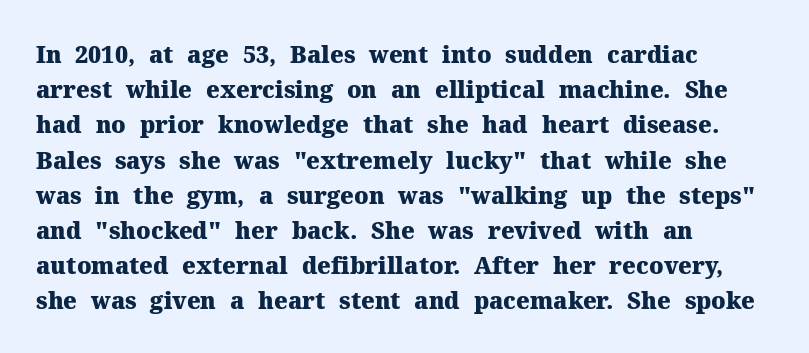
{"italic": "no", "bold": "yes", "underline": "no", "align": "left", "line_spacing": "normal", "line_spacing_ratio": 1.53, "letter_spacing": "normal", "letter_spacing_em": 0.0, "glyph_px": 23}
